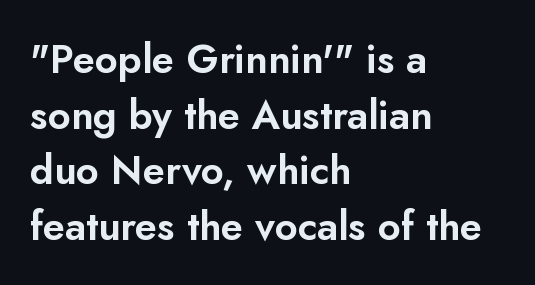
The passage shown stacks its lines at a standard gap. The lettering stays uniformly vertical, giving the passage a roman look. Looks like regular typesetting: each glyph gets only the width it needs. Look at the bottom of the vertical strokes: they stop flat, with no serifs.
